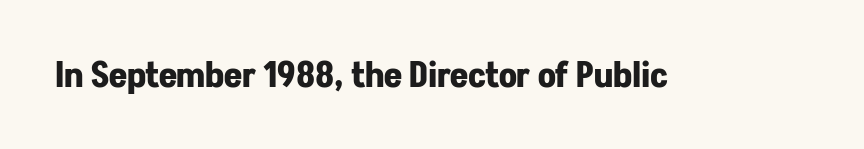
Q: Is the text bold? A: Yes.
Q: Is the text italic (slanted)? A: No, it is upright.
Q: Is the typeface a serif or a sans-serif typeface? A: Sans-serif.
Q: Is the text underlined? A: No.
Q: Is the spacing between letters normal or unusually wide? A: Normal.
Q: Width (condensed, normal, or wide)? A: Normal.
Q: Stroke contrast? A: Low.
Q: x-height? A: Medium.
Q: Monospaced? A: No.
